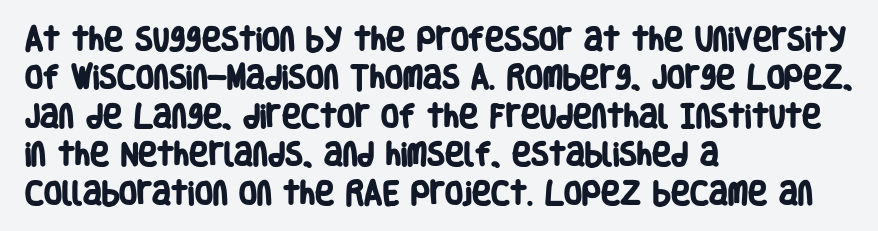
Q: Is the text bold? A: Yes.
Q: Is the text underlined? A: No.
Q: How is the paragraph aligned? A: Left-aligned.
Q: Is the spacing between letters normal or unusually wide? A: Normal.
Q: Is the spacing between lines tight, normal or loose? A: Normal.
